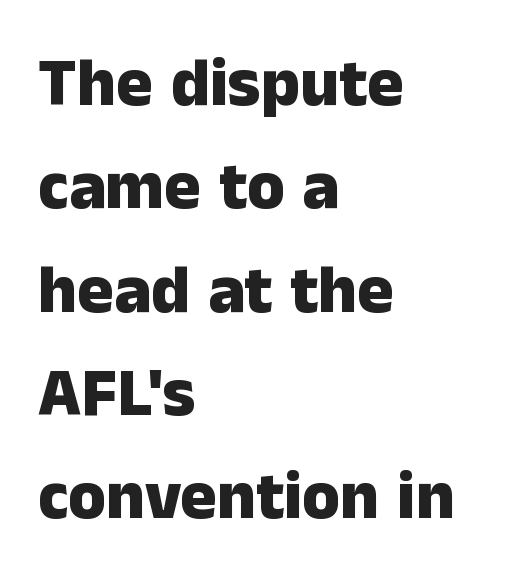
The image shows 68 px heavy sans-serif type, upright; set left-aligned, normal line spacing (1.52x), normal letter spacing, not underlined; low stroke contrast and a medium x-height.
